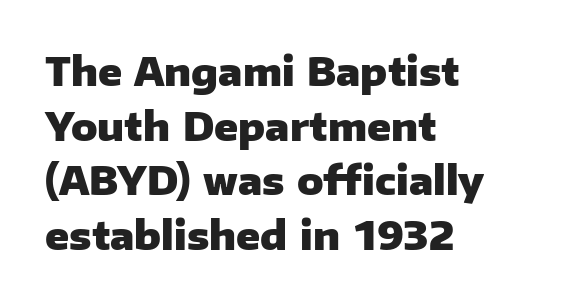
{"serif": "no", "italic": "no", "bold": "yes", "weight": "heavy", "width": "normal", "stroke_contrast": "low", "x_height": "medium", "monospaced": "no", "underline": "no", "align": "left", "line_spacing": "normal", "line_spacing_ratio": 1.4, "letter_spacing": "normal", "letter_spacing_em": 0.0, "glyph_px": 39}
